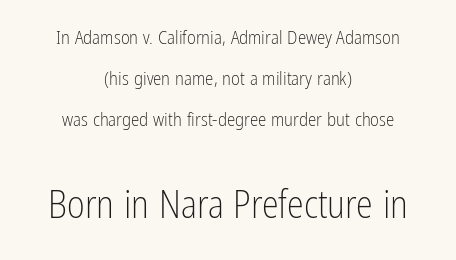
Character widths vary here, with narrow letters taking less room than wide ones. A typesetter would call this zero additional tracking. Has an underline been added? It has not. Does the bottom block carry the larger type? Yes, it does.
